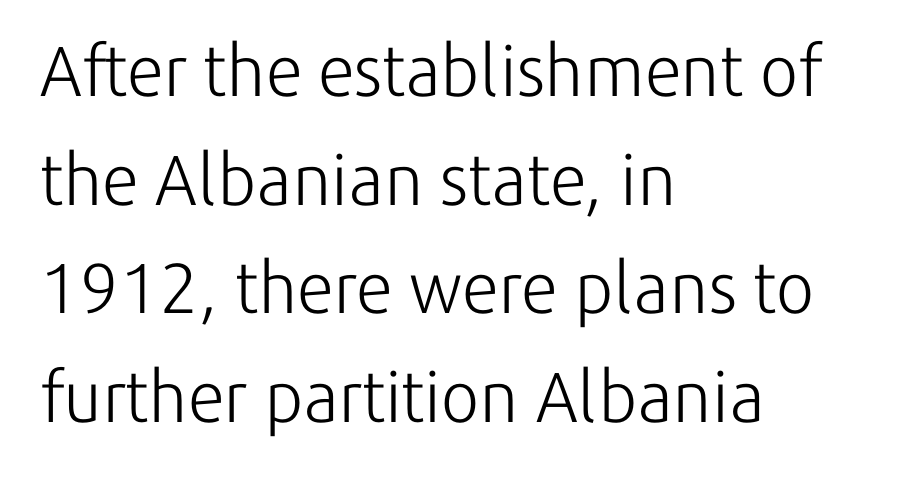
Vertical stems look standard width or narrower in stroke. The zone under the glyphs is completely vacant. Varying glyph widths throughout — classic text-font behaviour. Vertical strokes here are truly vertical.
